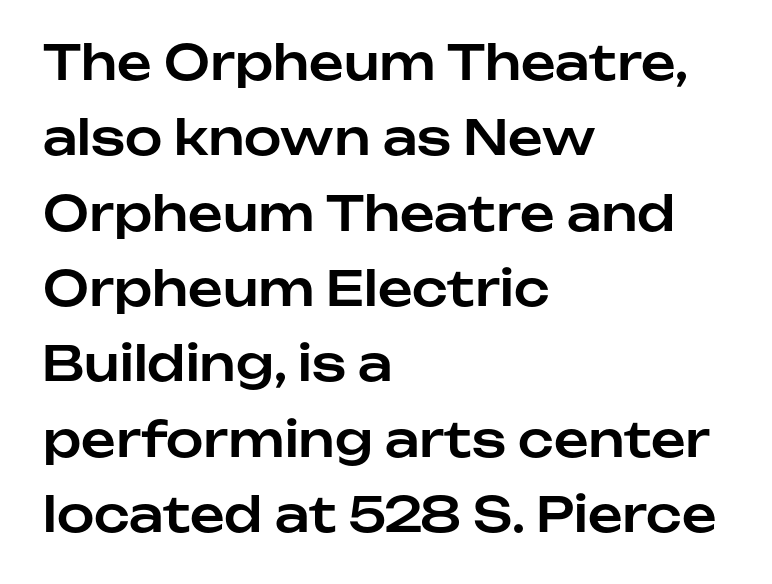
{"serif": "no", "italic": "no", "width": "normal", "stroke_contrast": "low", "x_height": "medium", "monospaced": "no", "underline": "no", "align": "left", "line_spacing": "normal", "line_spacing_ratio": 1.57, "letter_spacing": "normal", "letter_spacing_em": 0.0, "glyph_px": 48}
